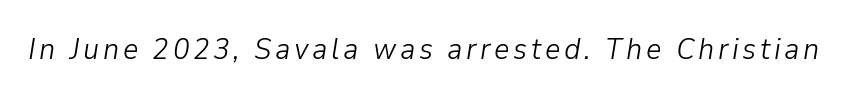
Italic? Definitely — the glyphs are oblique. Unmarked baselines from the first word to the last. The passage shown is typed in a proportional face where columns would drift. No heavy texture on the line: the type isn't bold.
